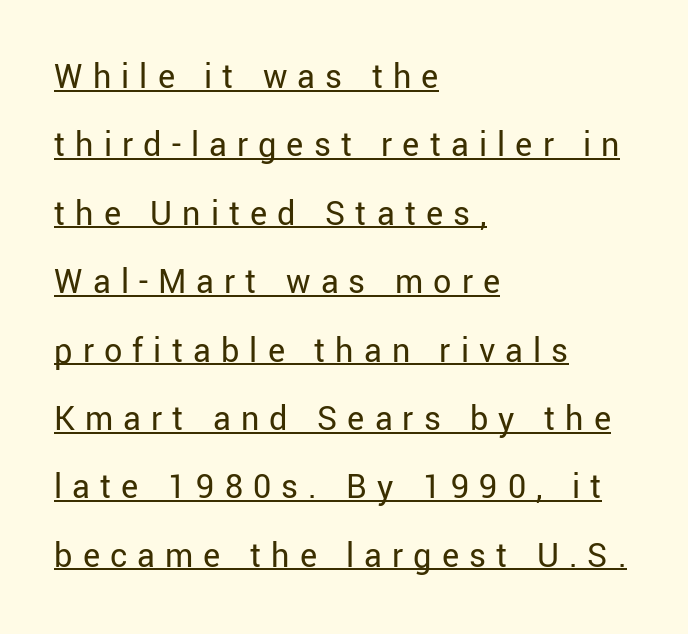
The image shows 36 px regular-weight sans-serif type, upright; set left-aligned, loose line spacing (1.9x), unusually wide letter spacing (+0.28 em), underlined; low stroke contrast and a medium x-height.
